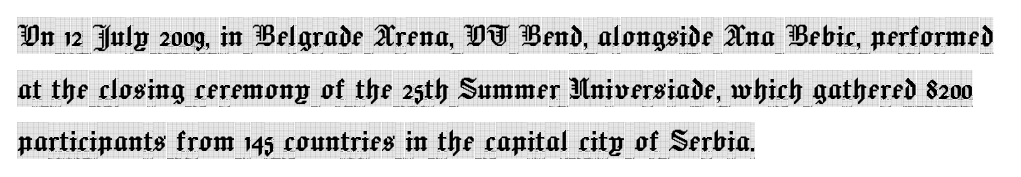
{"serif": "yes", "italic": "no", "width": "condensed", "x_height": "large", "monospaced": "no", "underline": "no", "align": "left", "line_spacing": "normal", "line_spacing_ratio": 1.46, "letter_spacing": "normal", "letter_spacing_em": 0.0, "glyph_px": 36}
